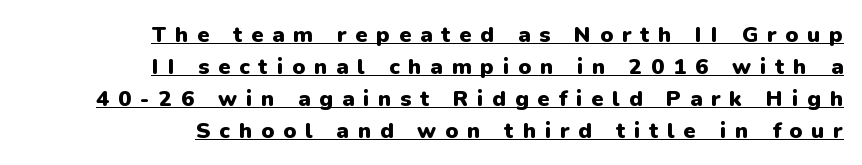
{"italic": "no", "bold": "yes", "underline": "yes", "align": "right", "line_spacing": "normal", "line_spacing_ratio": 1.45, "letter_spacing": "wide", "letter_spacing_em": 0.4, "glyph_px": 22}
